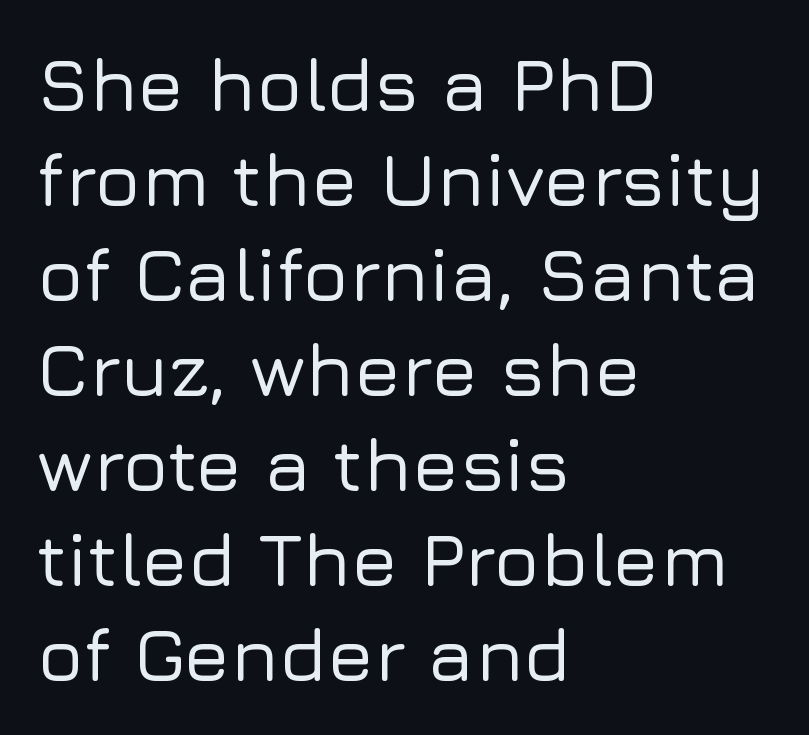
This sample is left-justified, so line endings fall wherever the words run out. Proportional: the letters do not fall into vertical columns. Descender tails drop into unmarked territory. One glance says typical: line gaps are just what's usual. Italic: no, the glyphs are upright roman. Is the letter spacing exaggerated? No — it looks like the ordinary default.
